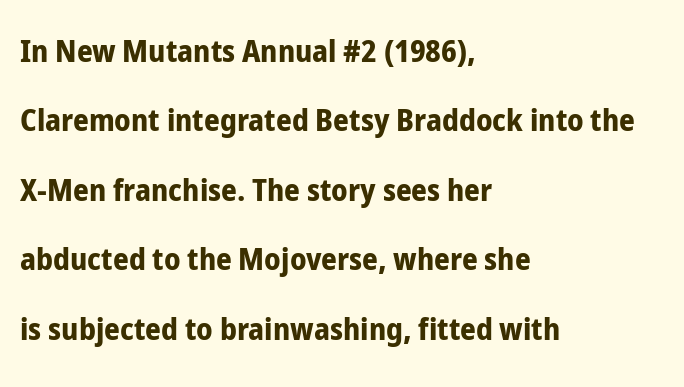
Q: Is the text bold? A: Yes.
Q: Is the text italic (slanted)? A: No, it is upright.
Q: Is the typeface a serif or a sans-serif typeface? A: Sans-serif.
Q: Is the text underlined? A: No.
Q: How is the paragraph aligned? A: Left-aligned.
Q: Is the spacing between letters normal or unusually wide? A: Normal.
Q: Is the spacing between lines tight, normal or loose? A: Loose.
Q: Width (condensed, normal, or wide)? A: Condensed.
Q: Stroke contrast? A: Low.
Q: x-height? A: Medium.
Q: Monospaced? A: No.
